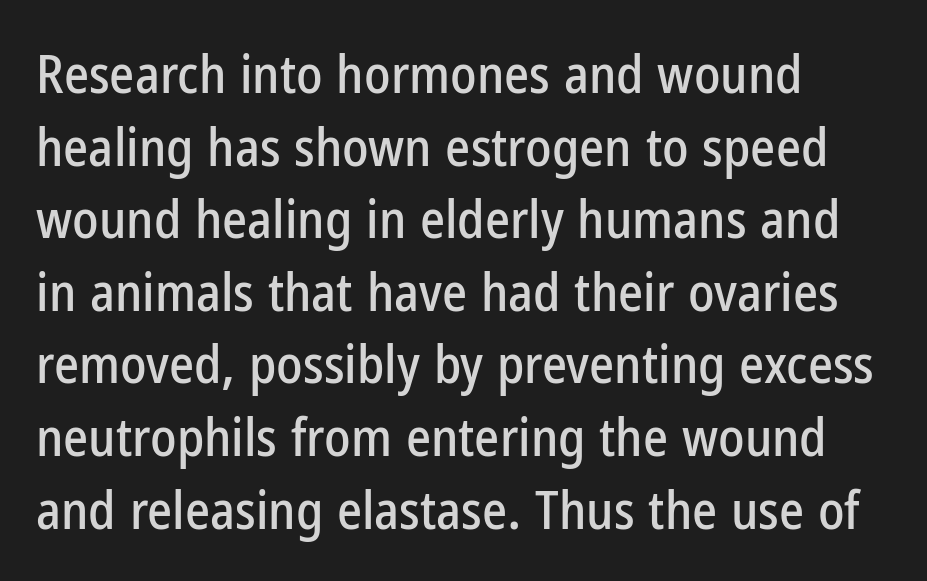
The setting favours the left margin, as ordinary paragraphs usually do. This sample has the flowing, uneven cadence of proportional lettering. Vertical strokes here are truly vertical. These lines keep a tight, regular rhythm from letter to letter.
